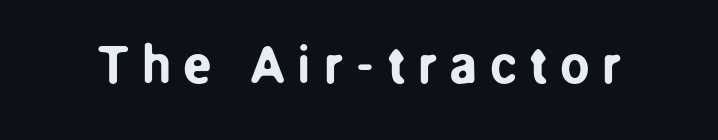
The image shows 53 px sans-serif type, upright; set unusually wide letter spacing (+0.23 em), not underlined; low stroke contrast and a medium x-height.
